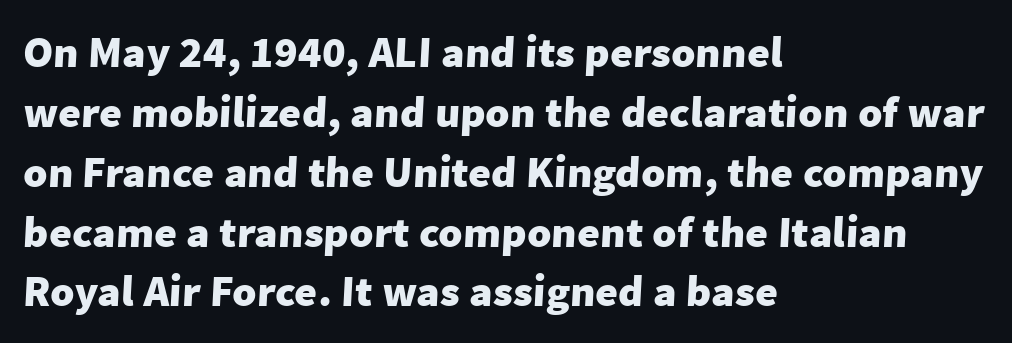
Q: Is the text bold? A: Yes.
Q: Is the typeface a serif or a sans-serif typeface? A: Sans-serif.
Q: Is the text underlined? A: No.
Q: How is the paragraph aligned? A: Left-aligned.
Q: Is the spacing between letters normal or unusually wide? A: Normal.
Q: Is the spacing between lines tight, normal or loose? A: Normal.
Q: Width (condensed, normal, or wide)? A: Normal.
Q: Stroke contrast? A: Low.
Q: x-height? A: Medium.
Q: Monospaced? A: No.
